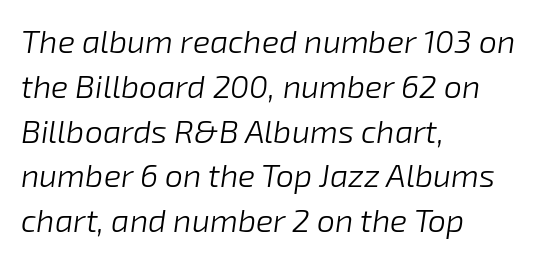
{"italic": "yes", "lean": "right", "slant_degrees": 8, "bold": "no", "weight": "light", "width": "normal", "stroke_contrast": "low", "x_height": "medium", "monospaced": "no", "underline": "no", "align": "left", "line_spacing": "normal", "line_spacing_ratio": 1.4, "letter_spacing": "normal", "letter_spacing_em": 0.0, "glyph_px": 32}
